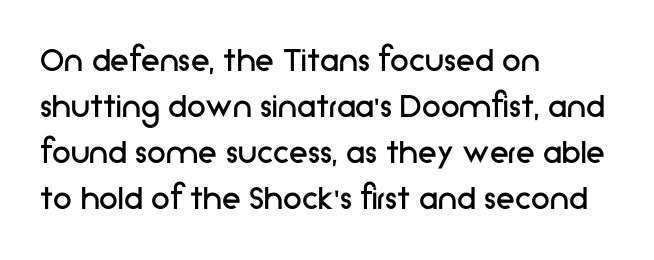
The image shows 38 px regular-weight sans-serif type, upright; set left-aligned, line spacing 1.21x, normal letter spacing, not underlined; low stroke contrast and a medium x-height.
